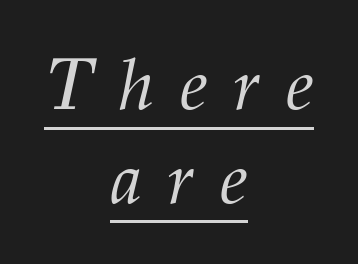
Q: Is the text bold? A: No.
Q: Is the text italic (slanted)? A: Yes, it leans right by about 12 degrees.
Q: Is the typeface a serif or a sans-serif typeface? A: Serif.
Q: Is the text underlined? A: Yes.
Q: How is the paragraph aligned? A: Centered.
Q: Is the spacing between letters normal or unusually wide? A: Unusually wide.
Q: Is the spacing between lines tight, normal or loose? A: Normal.
Q: Width (condensed, normal, or wide)? A: Normal.
Q: Stroke contrast? A: Medium.
Q: x-height? A: Medium.
Q: Monospaced? A: No.
